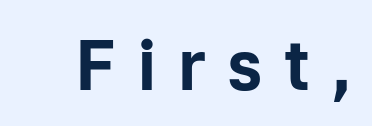
The image shows 71 px bold sans-serif type, upright; set unusually wide letter spacing (+0.3 em), not underlined; low stroke contrast and a medium x-height.
